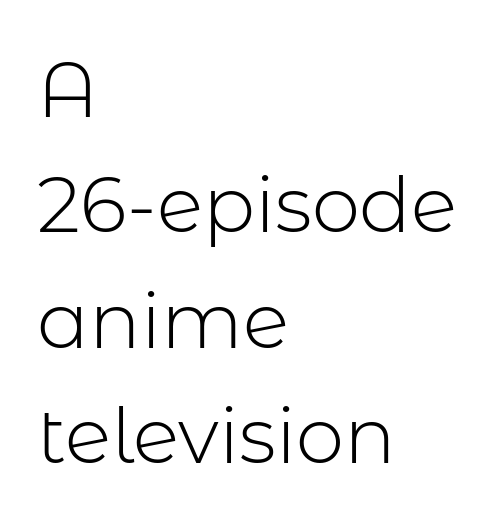
One-word summary of the alignment: left. The axis of the letterforms is exactly vertical. These lines are rendered in a variable-pitch font. The gaps between neighbouring characters are ordinary and unremarkable. The space directly below the letters is spotless.
